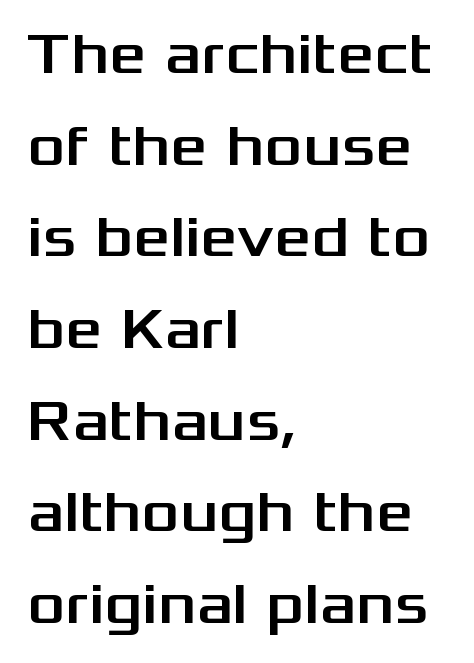
Bare-footed words on every line. These lines were composed using upright roman letters. The passage shown is typed in a proportional face where columns would drift. How are the letters spaced? Ordinarily, with no added tracking. Rows of type keep a routine distance in the vertical direction.
